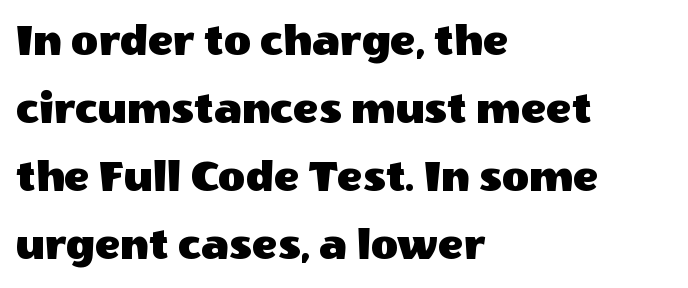
Q: Is the text italic (slanted)? A: No, it is upright.
Q: Is the typeface a serif or a sans-serif typeface? A: Sans-serif.
Q: Is the text underlined? A: No.
Q: How is the paragraph aligned? A: Left-aligned.
Q: Is the spacing between letters normal or unusually wide? A: Normal.
Q: Is the spacing between lines tight, normal or loose? A: Normal.
Q: Width (condensed, normal, or wide)? A: Normal.
Q: x-height? A: Large.
Q: Monospaced? A: No.
